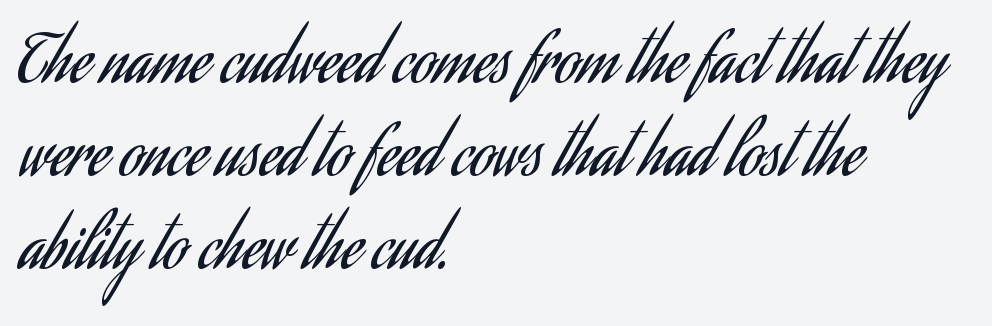
The image shows 66 px regular-weight, condensed sans-serif type; set left-aligned, normal line spacing (1.41x), normal letter spacing, not underlined; low stroke contrast and a small x-height.
